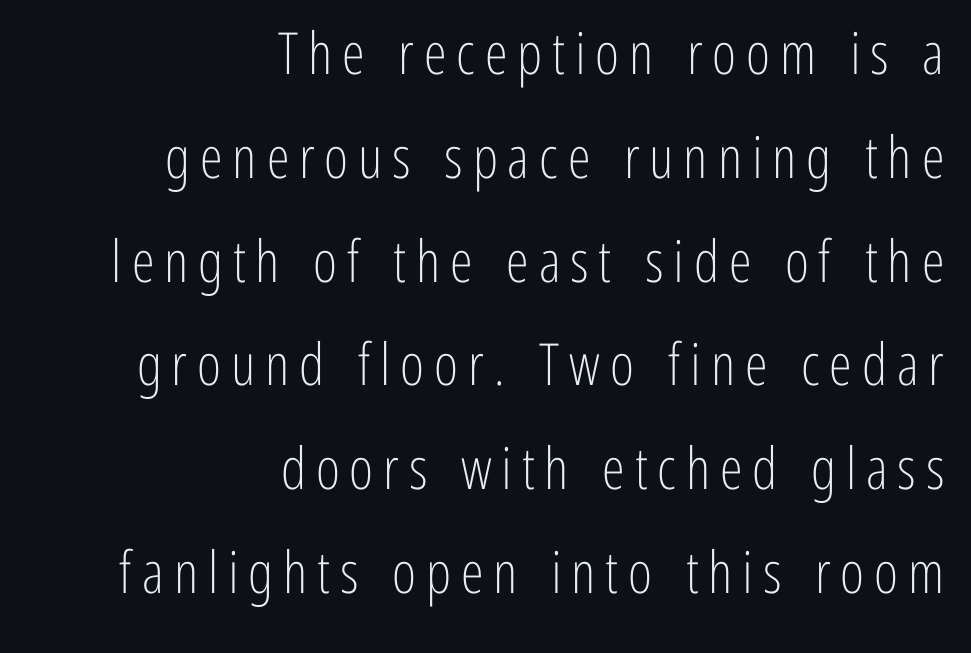
The image shows 58 px light, condensed sans-serif type, upright; set right-aligned, line spacing 1.79x, not underlined; low stroke contrast and a medium x-height.
